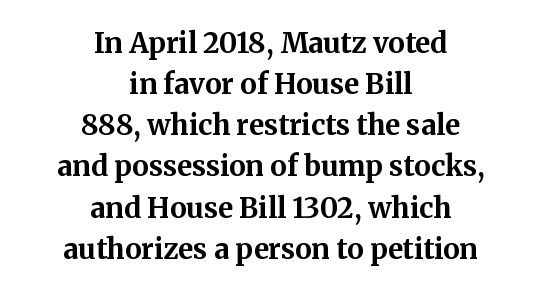
Q: Is the text bold? A: Yes.
Q: Is the text italic (slanted)? A: No, it is upright.
Q: Is the typeface a serif or a sans-serif typeface? A: Serif.
Q: Is the text underlined? A: No.
Q: How is the paragraph aligned? A: Centered.
Q: Is the spacing between letters normal or unusually wide? A: Normal.
Q: Is the spacing between lines tight, normal or loose? A: Normal.
Q: Width (condensed, normal, or wide)? A: Normal.
Q: Stroke contrast? A: Medium.
Q: x-height? A: Medium.
Q: Monospaced? A: No.
